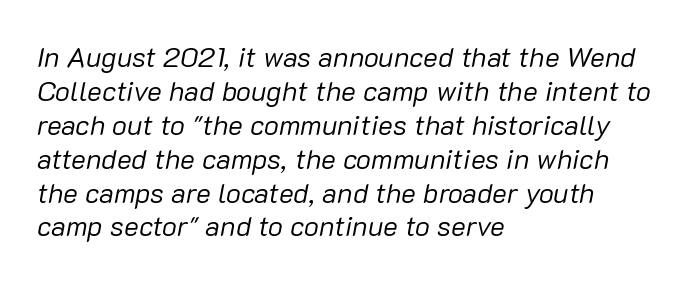
The image shows 28 px regular-weight type, italic (leaning right); set left-aligned, line spacing 1.21x, normal letter spacing, not underlined; low stroke contrast and a medium x-height.
